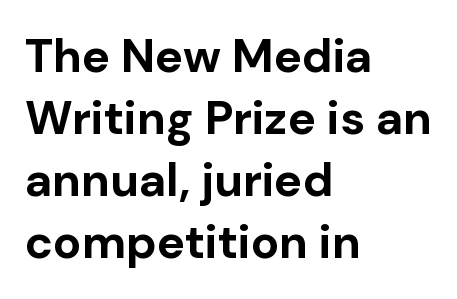
Q: Is the text bold? A: Yes.
Q: Is the text italic (slanted)? A: No, it is upright.
Q: Is the typeface a serif or a sans-serif typeface? A: Sans-serif.
Q: Is the text underlined? A: No.
Q: How is the paragraph aligned? A: Left-aligned.
Q: Is the spacing between letters normal or unusually wide? A: Normal.
Q: Is the spacing between lines tight, normal or loose? A: Normal.
Q: Width (condensed, normal, or wide)? A: Normal.
Q: Stroke contrast? A: Low.
Q: x-height? A: Medium.
Q: Monospaced? A: No.
